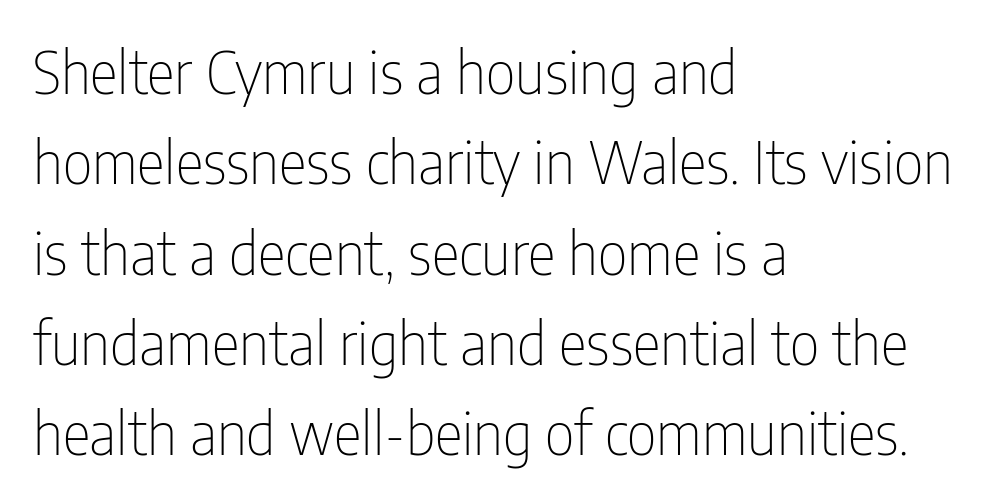
{"serif": "no", "italic": "no", "bold": "no", "weight": "thin", "width": "condensed", "stroke_contrast": "low", "x_height": "medium", "monospaced": "no", "underline": "no", "align": "left", "line_spacing": "normal", "line_spacing_ratio": 1.53, "letter_spacing": "normal", "letter_spacing_em": 0.0, "glyph_px": 59}
